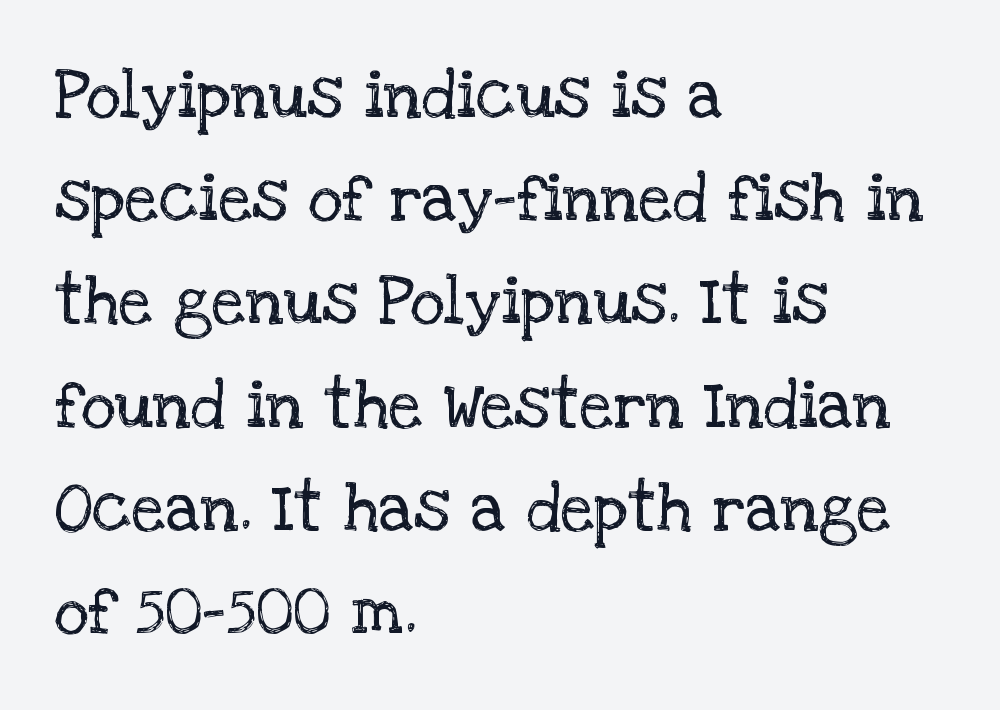
The image shows 67 px regular-weight serif type, upright; set left-aligned, normal line spacing (1.54x), normal letter spacing, not underlined; low stroke contrast and a large x-height.
